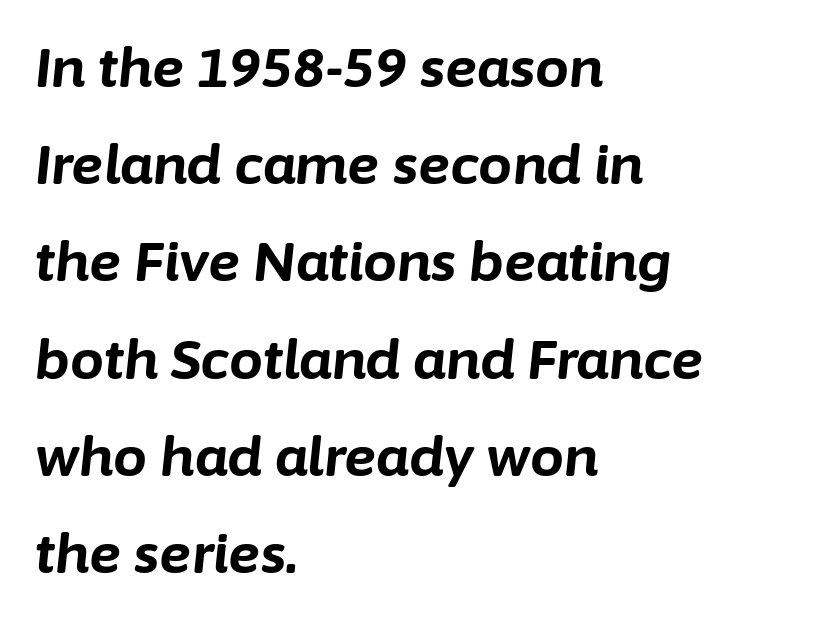
{"italic": "yes", "lean": "right", "slant_degrees": 6, "bold": "yes", "weight": "bold", "width": "normal", "stroke_contrast": "low", "x_height": "medium", "monospaced": "no", "underline": "no", "align": "left", "line_spacing_ratio": 1.8, "letter_spacing": "normal", "letter_spacing_em": 0.0, "glyph_px": 54}
